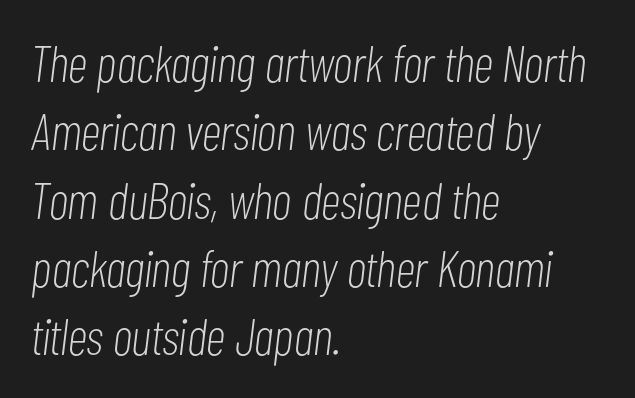
Q: Is the text bold? A: No.
Q: Is the text italic (slanted)? A: Yes, it leans right by about 7 degrees.
Q: Is the text underlined? A: No.
Q: How is the paragraph aligned? A: Left-aligned.
Q: Is the spacing between letters normal or unusually wide? A: Normal.
Q: Is the spacing between lines tight, normal or loose? A: Normal.
Q: Width (condensed, normal, or wide)? A: Condensed.
Q: Stroke contrast? A: Low.
Q: x-height? A: Medium.
Q: Monospaced? A: No.
